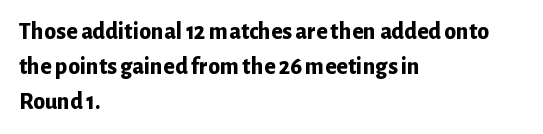
The image shows 24 px bold type, upright; set left-aligned, normal line spacing (1.46x), normal letter spacing, not underlined.
